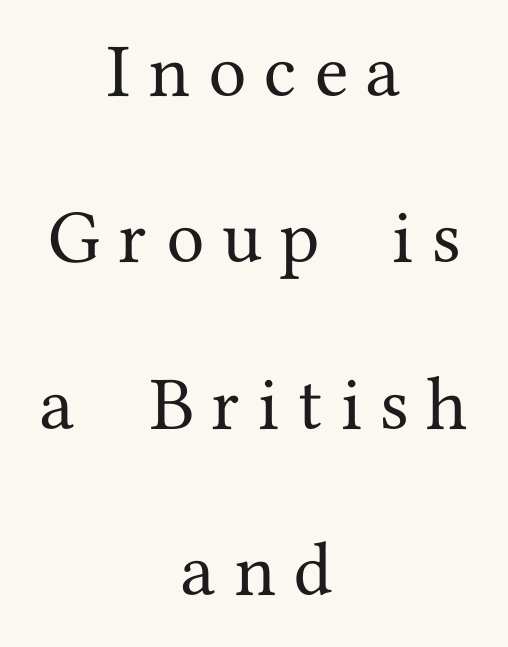
Q: Is the text italic (slanted)? A: No, it is upright.
Q: Is the typeface a serif or a sans-serif typeface? A: Serif.
Q: Is the text underlined? A: No.
Q: How is the paragraph aligned? A: Centered.
Q: Is the spacing between letters normal or unusually wide? A: Unusually wide.
Q: Is the spacing between lines tight, normal or loose? A: Loose.
Q: Width (condensed, normal, or wide)? A: Normal.
Q: Stroke contrast? A: Medium.
Q: x-height? A: Medium.
Q: Monospaced? A: No.
